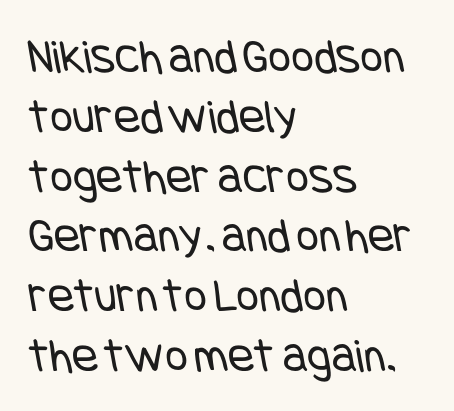
The weight tops out at a normal text grade. The specimen omits any rule beneath the text block's lines. In CSS terms this would be text-align: left. Nobody touched the tracking dial on this one. Serifs: no, the terminals of the letterforms are clean.
